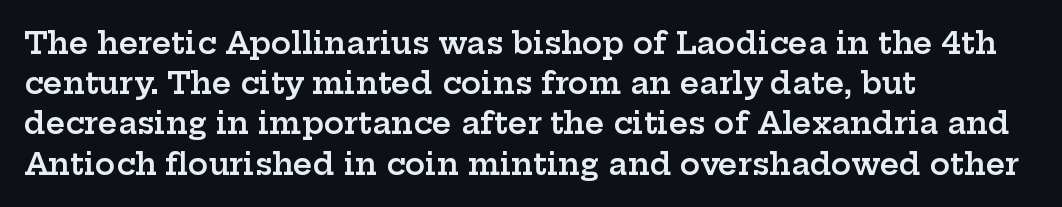
Q: Is the text bold? A: Semi-bold.
Q: Is the text italic (slanted)? A: No, it is upright.
Q: Is the typeface a serif or a sans-serif typeface? A: Serif.
Q: Is the text underlined? A: No.
Q: How is the paragraph aligned? A: Left-aligned.
Q: Is the spacing between letters normal or unusually wide? A: Normal.
Q: Is the spacing between lines tight, normal or loose? A: Normal.
Q: Width (condensed, normal, or wide)? A: Wide.
Q: Stroke contrast? A: Low.
Q: x-height? A: Medium.
Q: Monospaced? A: No.
